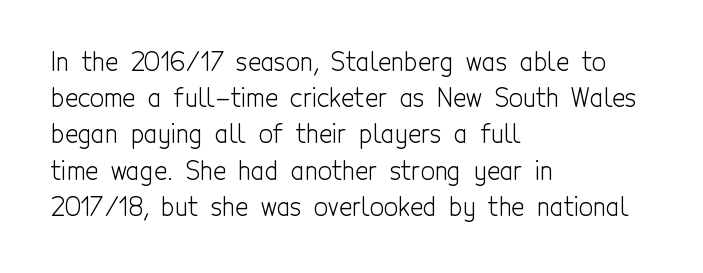
{"italic": "no", "bold": "no", "underline": "no", "align": "left", "line_spacing": "normal", "line_spacing_ratio": 1.45, "letter_spacing": "normal", "letter_spacing_em": 0.0, "glyph_px": 25}
